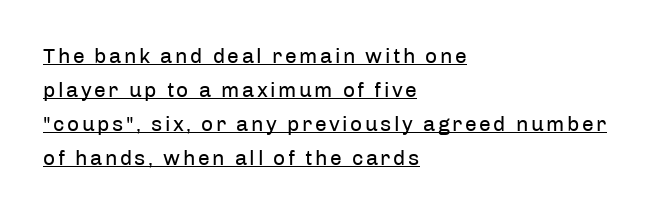
This sample uses an upright cut, with every glyph sitting square on the baseline. The glyphs are accompanied by a horizontal stroke just below them. Compared with a typical body face, this is equally light or lighter still. Quick note: interline space is typical.
